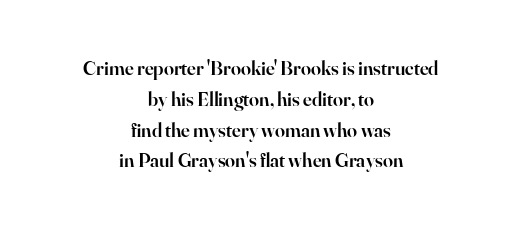
A fair bit of extra ink — the face is semibold, not bold. A clean baseline with only descenders dipping below it. Whoever set this chose a conventional vertical rhythm. Short and long lines alike share a common midpoint. Caption: standard tracking, unaltered. Posture: upright roman.
